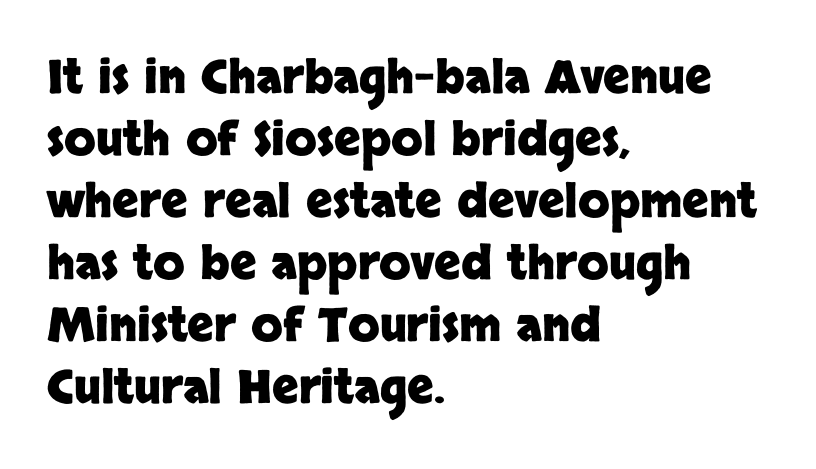
{"serif": "no", "italic": "no", "bold": "yes", "weight": "heavy", "width": "normal", "stroke_contrast": "low", "x_height": "large", "monospaced": "no", "underline": "no", "align": "left", "line_spacing": "normal", "line_spacing_ratio": 1.35, "letter_spacing": "normal", "letter_spacing_em": 0.0, "glyph_px": 46}
